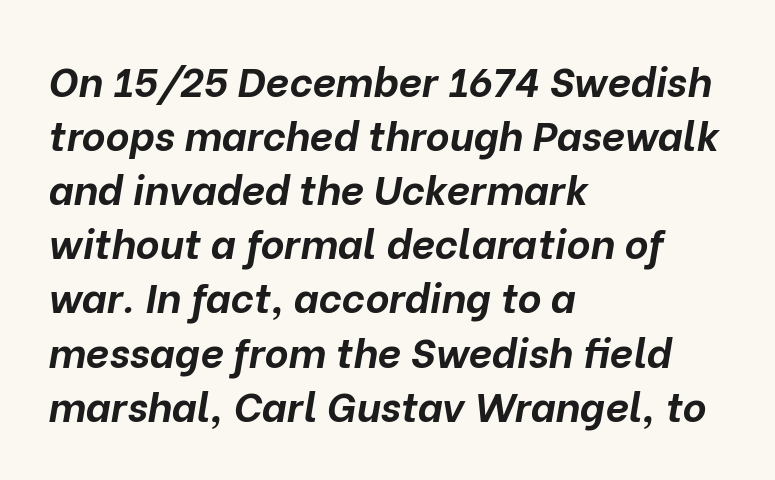
The image shows 41 px bold type, italic (leaning right); set left-aligned, normal line spacing (1.32x), normal letter spacing, not underlined; low stroke contrast and a medium x-height.
